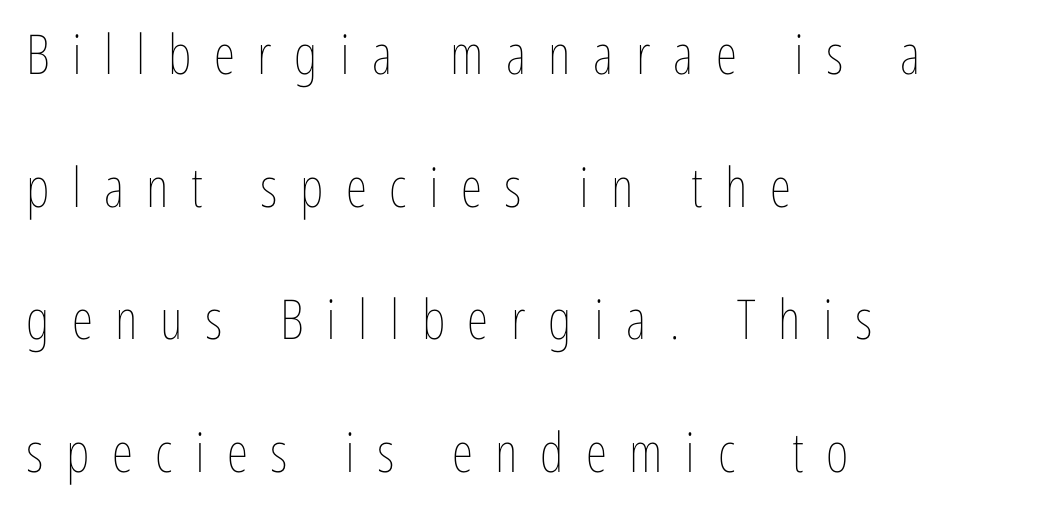
The image shows 55 px thin, condensed type, upright; set left-aligned, loose line spacing (2.41x), unusually wide letter spacing (+0.41 em), not underlined; low stroke contrast and a medium x-height.
